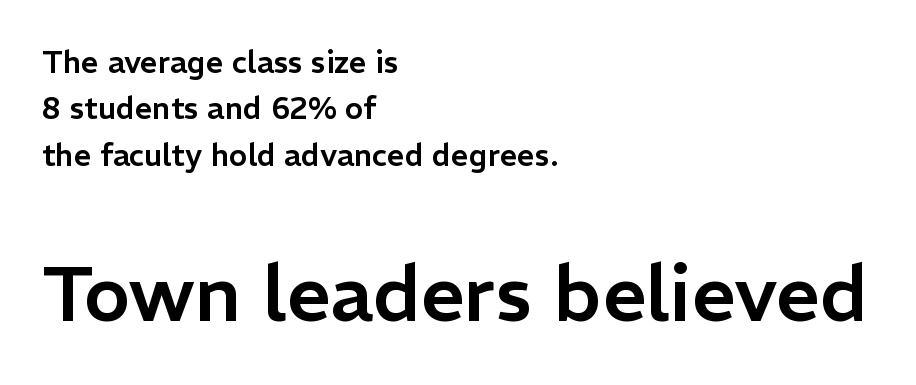
The setting favours the left margin, as ordinary paragraphs usually do. Quick note: underline off. Size contrast runs from small at the top to large at the bottom. Type style note: lacks serifs. Tall strokes in this sample are plumb rather than angled.
